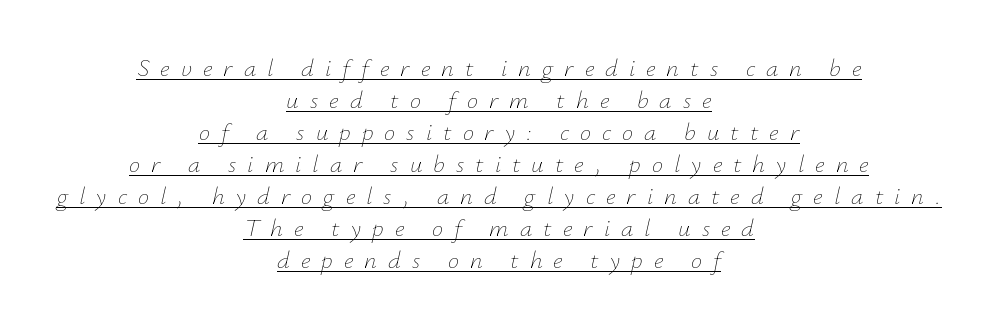
The image shows 25 px text type, italic (leaning right); set centered, normal line spacing (1.28x), unusually wide letter spacing (+0.44 em), underlined.
